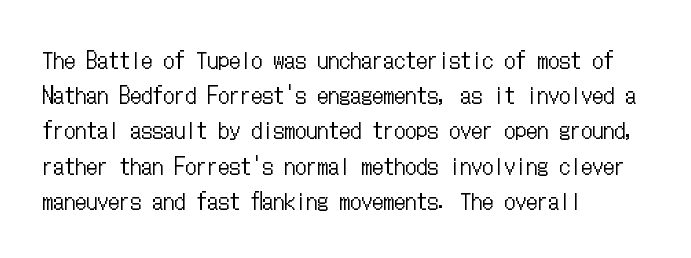
A quiet, ordinary-to-light weight characterises the typeface. Default kerning and tracking; the words read as compact shapes. These lines stack with their left ends in a neat column. The leading is moderate, giving the passage an even texture.
